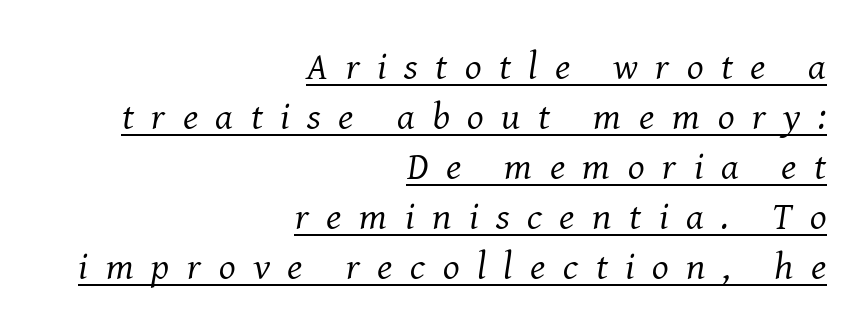
The image shows 39 px regular-weight serif type, italic (leaning right); set right-aligned, normal line spacing (1.28x), unusually wide letter spacing (+0.45 em), underlined; medium stroke contrast and a medium x-height.
